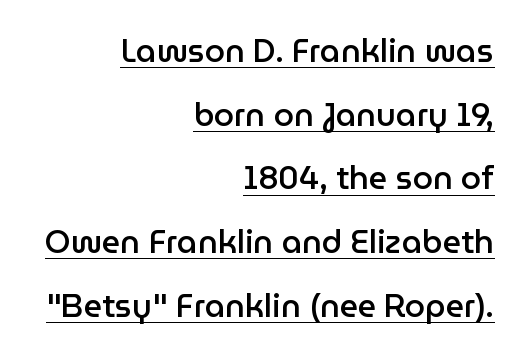
The image shows 32 px semibold sans-serif type, upright; set right-aligned, loose line spacing (1.99x), normal letter spacing, underlined; low stroke contrast and a medium x-height.
